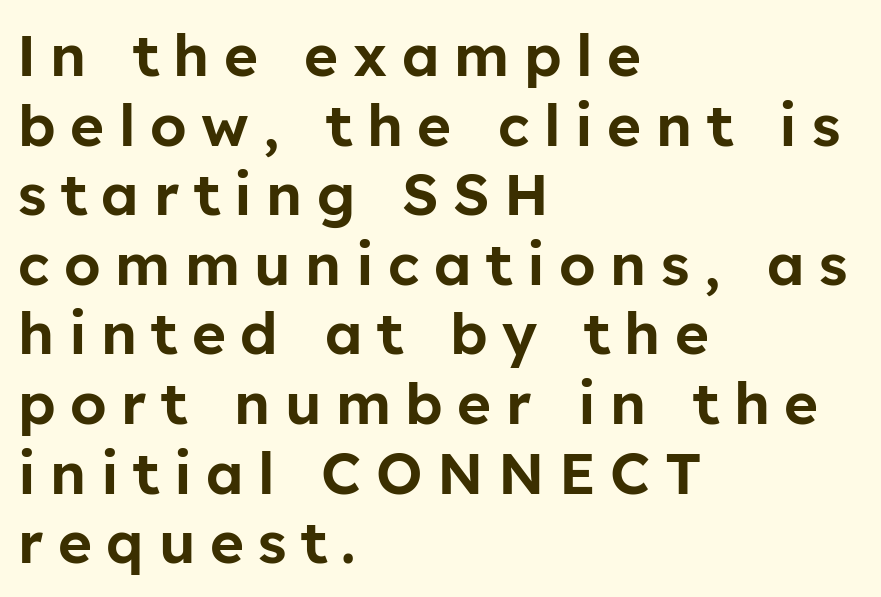
The ragged edge is on the right, which tells us the setting is flush left. No word sits above an underline. You could not count columns in this text — the font is proportionally spaced. Inter-character spacing is expanded well beyond the font's built-in metrics.
